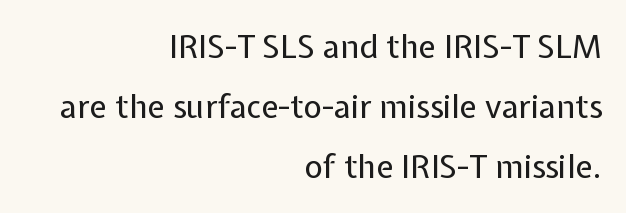
{"serif": "no", "italic": "no", "bold": "no", "weight": "regular", "width": "normal", "stroke_contrast": "low", "x_height": "medium", "monospaced": "no", "underline": "no", "align": "right", "line_spacing_ratio": 1.88, "letter_spacing": "normal", "letter_spacing_em": 0.0, "glyph_px": 32}
